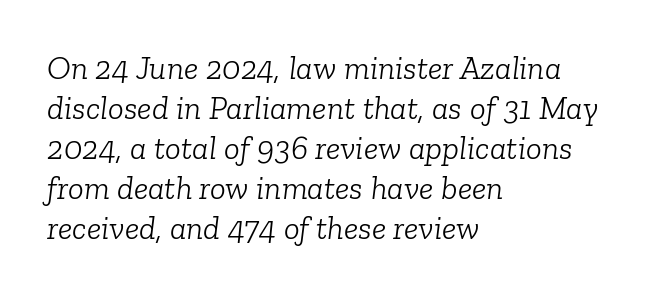
The image shows 33 px light serif type, italic (leaning right); set left-aligned, line spacing 1.21x, normal letter spacing, not underlined; low stroke contrast and a medium x-height.
